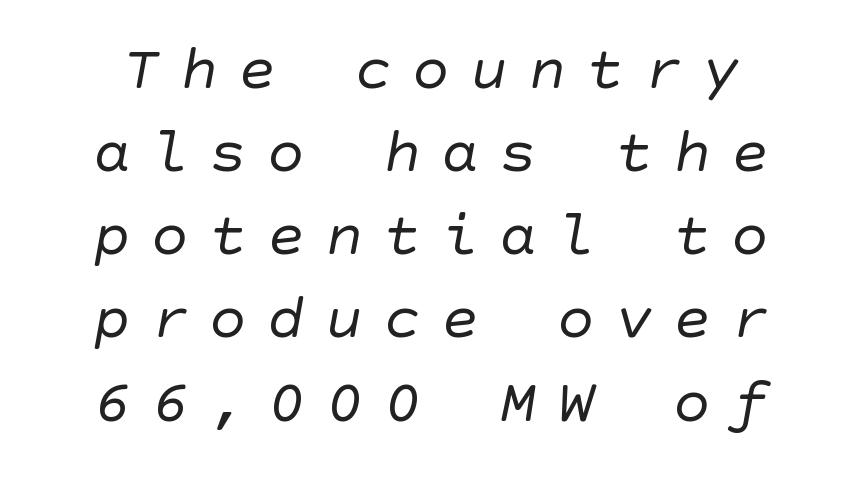
Q: Is the text bold? A: No.
Q: Is the typeface a serif or a sans-serif typeface? A: Sans-serif.
Q: Is the text underlined? A: No.
Q: How is the paragraph aligned? A: Centered.
Q: Is the spacing between letters normal or unusually wide? A: Unusually wide.
Q: Is the spacing between lines tight, normal or loose? A: Normal.
Q: Width (condensed, normal, or wide)? A: Normal.
Q: Stroke contrast? A: Low.
Q: x-height? A: Large.
